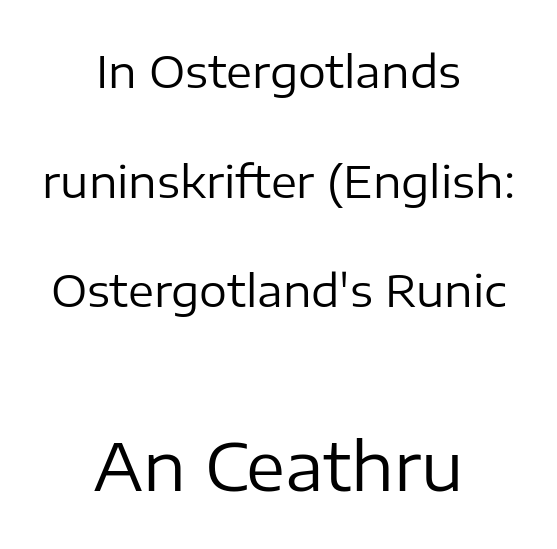
Q: Is the text bold? A: No.
Q: Is the text italic (slanted)? A: No, it is upright.
Q: Is the typeface a serif or a sans-serif typeface? A: Sans-serif.
Q: Is the text underlined? A: No.
Q: How is the paragraph aligned? A: Centered.
Q: Is the spacing between letters normal or unusually wide? A: Normal.
Q: Is the spacing between lines tight, normal or loose? A: Loose.
Q: Which block of text is set in a larger size, the first (top) or the second (bottom)? A: The second (bottom) one.
Q: Width (condensed, normal, or wide)? A: Normal.
Q: Stroke contrast? A: Low.
Q: x-height? A: Medium.
Q: Monospaced? A: No.
